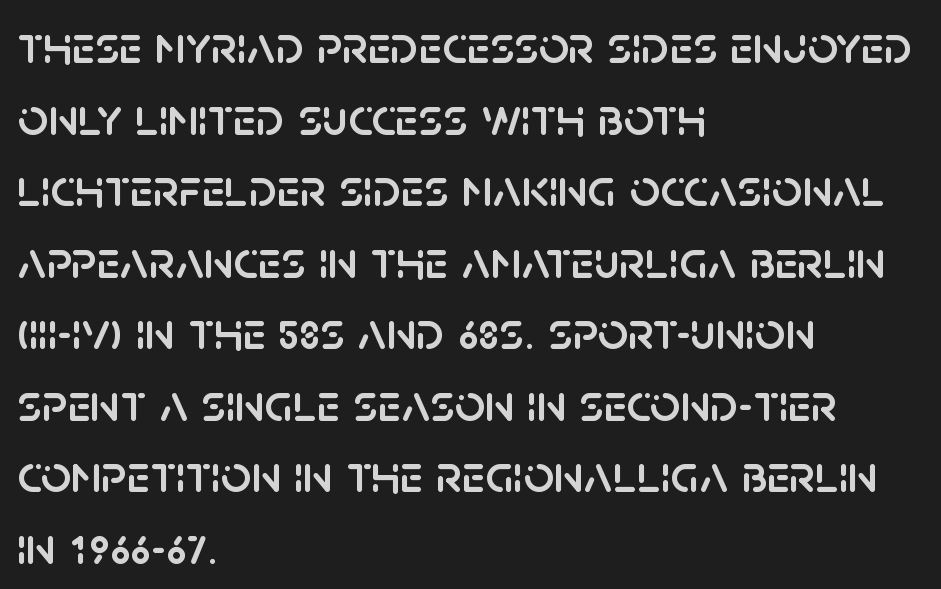
Q: Is the text italic (slanted)? A: No, it is upright.
Q: Is the typeface a serif or a sans-serif typeface? A: Sans-serif.
Q: Is the text underlined? A: No.
Q: How is the paragraph aligned? A: Left-aligned.
Q: Is the spacing between letters normal or unusually wide? A: Normal.
Q: Is the spacing between lines tight, normal or loose? A: Normal.
Q: Width (condensed, normal, or wide)? A: Normal.
Q: Stroke contrast? A: Low.
Q: x-height? A: Large.
Q: Monospaced? A: No.
